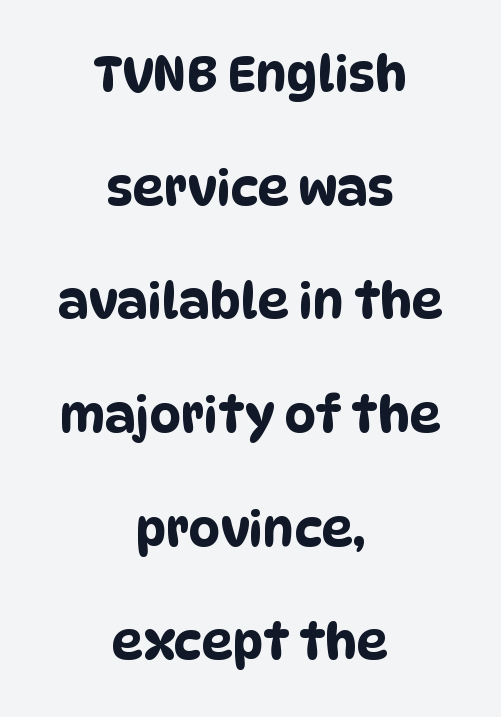
Q: Is the typeface a serif or a sans-serif typeface? A: Sans-serif.
Q: Is the text underlined? A: No.
Q: How is the paragraph aligned? A: Centered.
Q: Is the spacing between letters normal or unusually wide? A: Normal.
Q: Is the spacing between lines tight, normal or loose? A: Loose.
Q: Width (condensed, normal, or wide)? A: Condensed.
Q: Stroke contrast? A: Low.
Q: x-height? A: Large.
Q: Monospaced? A: No.
